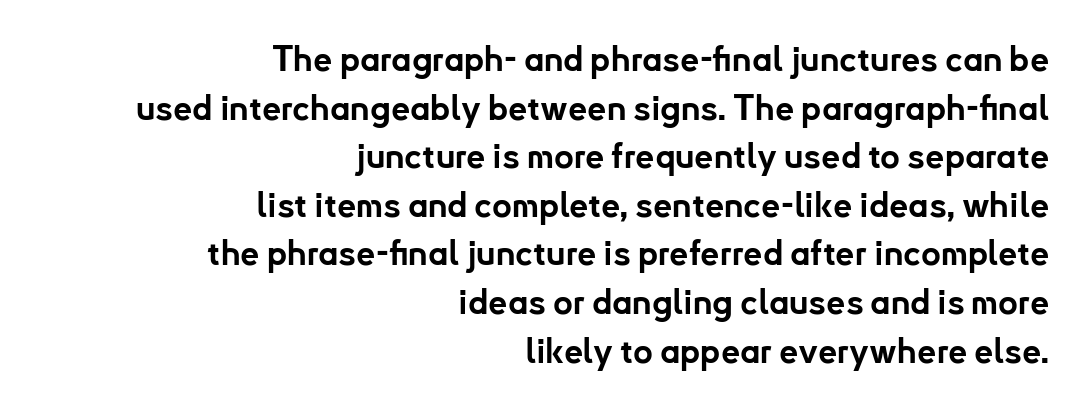
Each word holds together tightly as a unit, with standard inter-letter gaps. Weight check: bold — yes, fully. Line endings align vertically; line beginnings do not. This sample keeps an unexceptional amount of space between lines.
